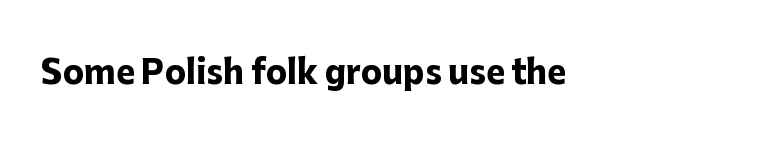
The image shows 32 px heavy sans-serif type, upright; set normal letter spacing, not underlined; low stroke contrast and a medium x-height.
